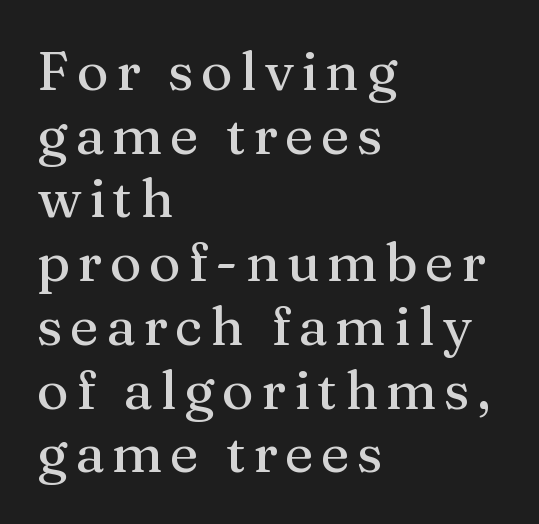
Q: Is the text italic (slanted)? A: No, it is upright.
Q: Is the typeface a serif or a sans-serif typeface? A: Serif.
Q: Is the text underlined? A: No.
Q: How is the paragraph aligned? A: Left-aligned.
Q: Width (condensed, normal, or wide)? A: Normal.
Q: Stroke contrast? A: Medium.
Q: x-height? A: Medium.
Q: Monospaced? A: No.
